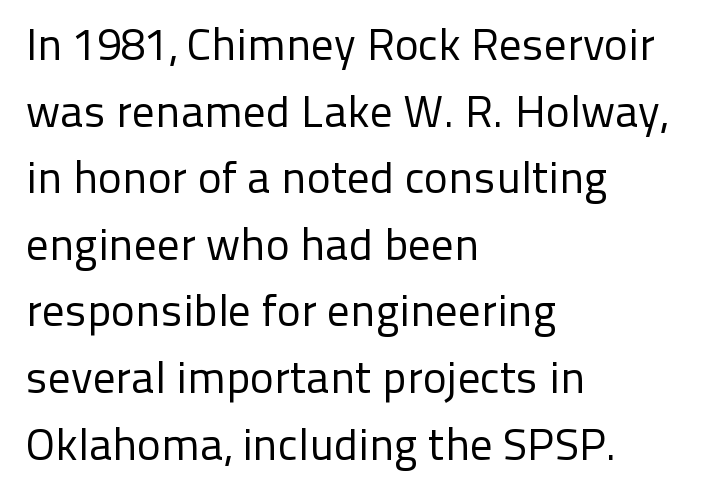
{"serif": "no", "italic": "no", "bold": "no", "weight": "regular", "width": "normal", "stroke_contrast": "low", "x_height": "medium", "monospaced": "no", "underline": "no", "align": "left", "line_spacing": "normal", "line_spacing_ratio": 1.48, "letter_spacing": "normal", "letter_spacing_em": 0.0, "glyph_px": 45}
